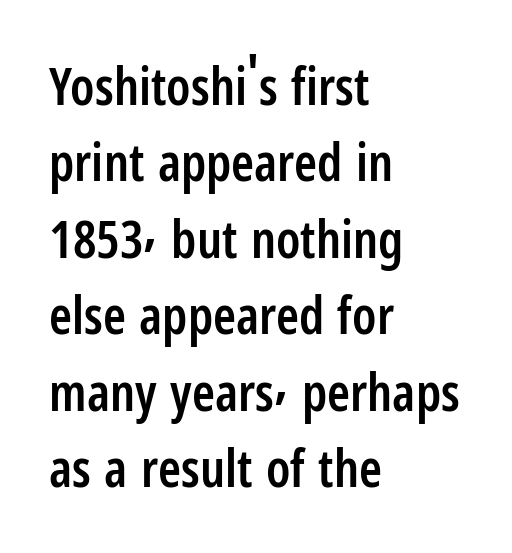
This rendering leaves character spacing at its baseline value. Italic? Not at all — the glyphs are vertical. Look at the bottom of the vertical strokes: they stop flat, with no serifs. The zone under the glyphs is completely vacant. Note the varied advance widths — an 'i' is clearly narrower than an 'm'.
